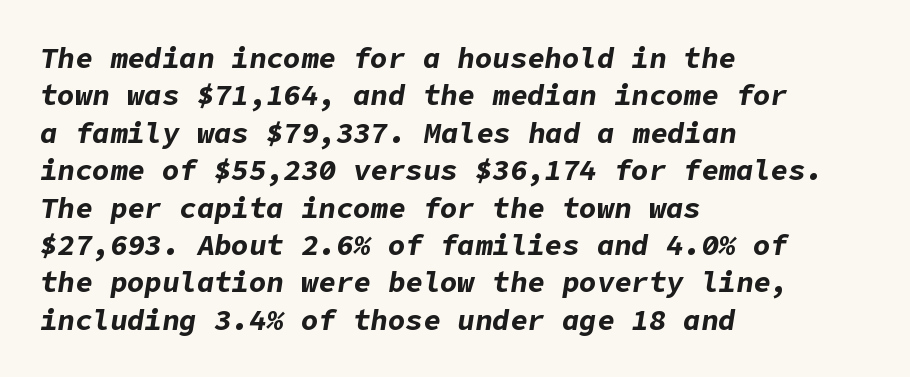
Q: Is the text bold? A: Yes.
Q: Is the text italic (slanted)? A: Yes, it leans right by about 9 degrees.
Q: Is the text underlined? A: No.
Q: How is the paragraph aligned? A: Left-aligned.
Q: Is the spacing between letters normal or unusually wide? A: Normal.
Q: Is the spacing between lines tight, normal or loose? A: Normal.
Q: Width (condensed, normal, or wide)? A: Normal.
Q: Stroke contrast? A: Low.
Q: x-height? A: Medium.
